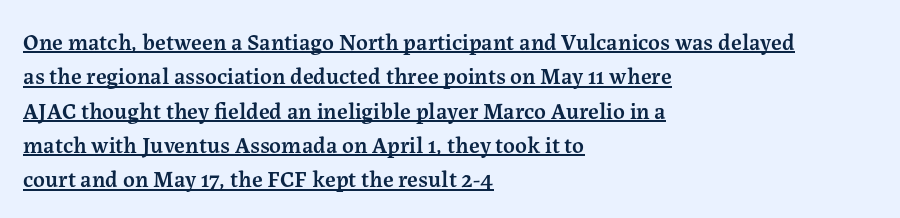
Q: Is the text bold? A: Semi-bold.
Q: Is the text italic (slanted)? A: No, it is upright.
Q: Is the text underlined? A: Yes.
Q: How is the paragraph aligned? A: Left-aligned.
Q: Is the spacing between letters normal or unusually wide? A: Normal.
Q: Is the spacing between lines tight, normal or loose? A: Normal.
